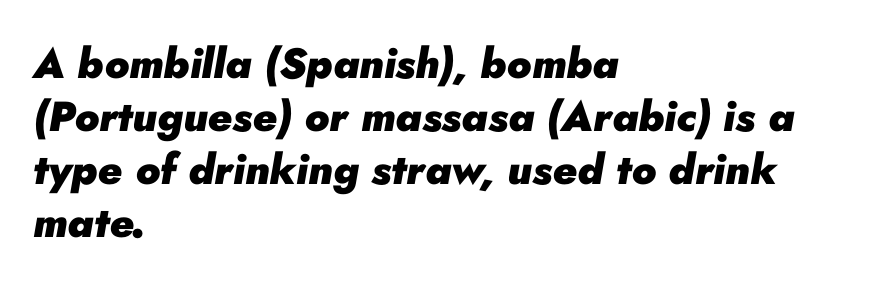
{"italic": "yes", "lean": "right", "slant_degrees": 10, "bold": "yes", "weight": "heavy", "width": "normal", "stroke_contrast": "low", "x_height": "small", "monospaced": "no", "underline": "no", "align": "left", "line_spacing": "normal", "line_spacing_ratio": 1.26, "letter_spacing": "normal", "letter_spacing_em": 0.0, "glyph_px": 42}
